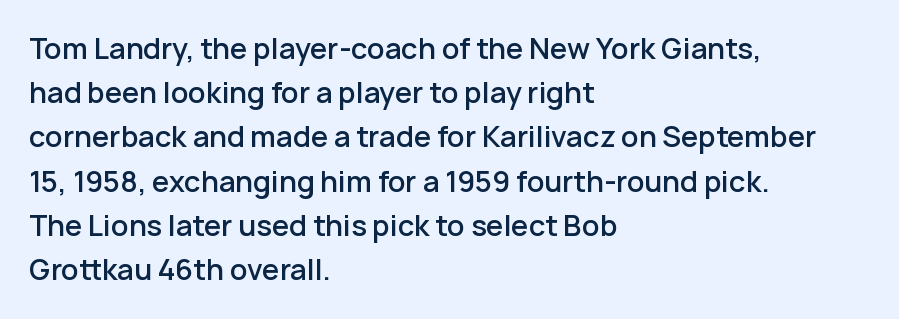
The image shows 28 px semibold sans-serif type, upright; set left-aligned, normal line spacing (1.58x), normal letter spacing, not underlined; low stroke contrast and a medium x-height.
